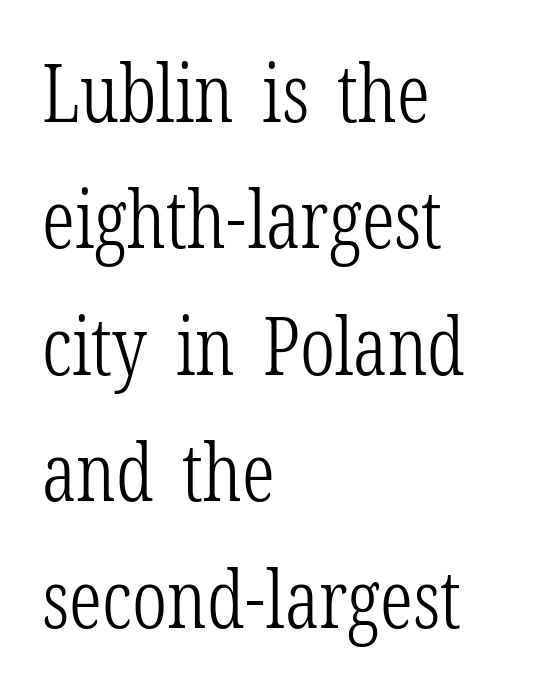
The image shows 80 px light, condensed serif type, upright; set left-aligned, normal line spacing (1.58x), normal letter spacing, not underlined; low stroke contrast and a medium x-height.
